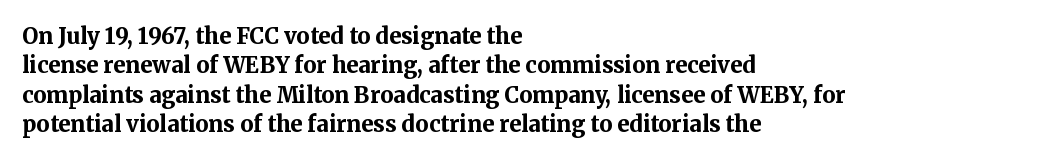
The vertical gap from one line to the next is medium. The rendering uses a bold face; every stroke is thick and dark. When letters stand straight like this, we call the style roman or upright. A typesetter would call this zero additional tracking.
